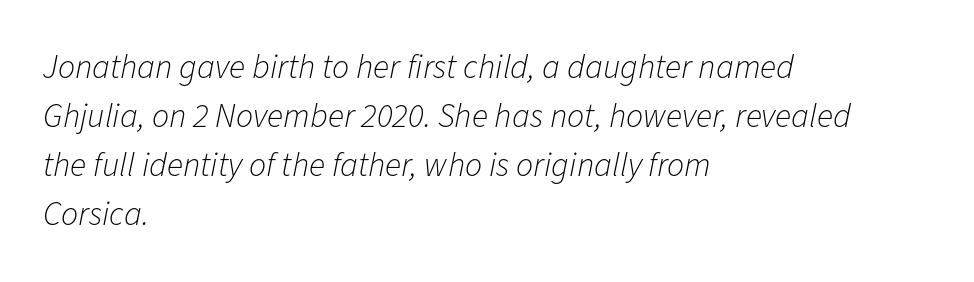
The image shows 34 px light type, italic (leaning right); set left-aligned, normal line spacing (1.44x), normal letter spacing, not underlined; low stroke contrast and a medium x-height.
